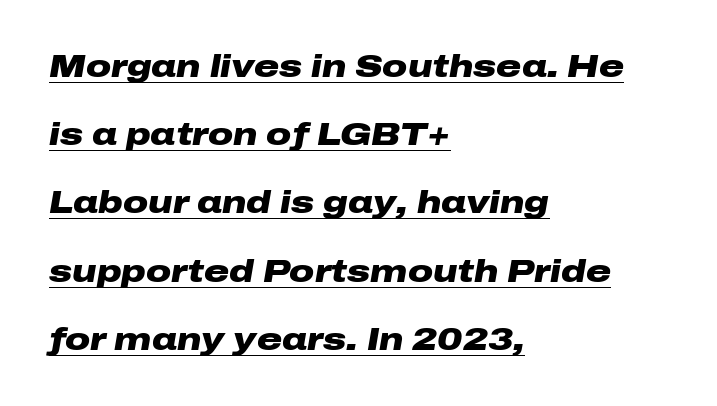
Designer's note — italics engaged. Widely set lines give the paragraph a tall, airy silhouette. Look at the stroke-to-counter ratio: heavy, a bold. Each word holds together tightly as a unit, with standard inter-letter gaps. Casual observation: everything's shoved over to the left.
